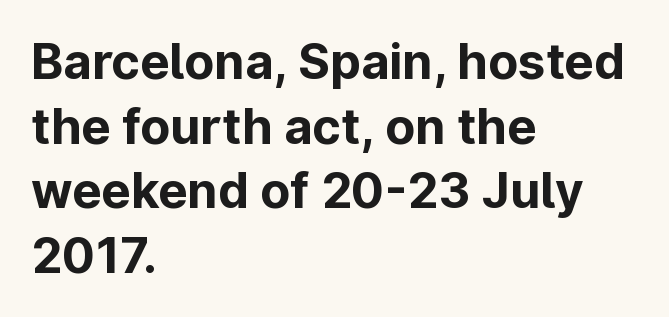
The image shows 49 px bold sans-serif type, upright; set left-aligned, normal line spacing (1.32x), normal letter spacing, not underlined; low stroke contrast and a medium x-height.
